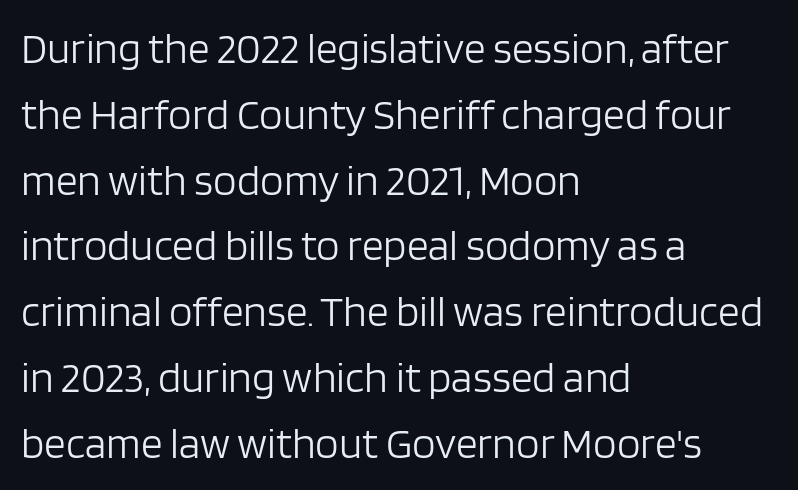
Every row of glyphs begins at an identical x-position on the left. The typeface has the unassuming heft of standard copy or less. The typography opts for an upright posture over an oblique one. Proportional: the letters do not fall into vertical columns.
